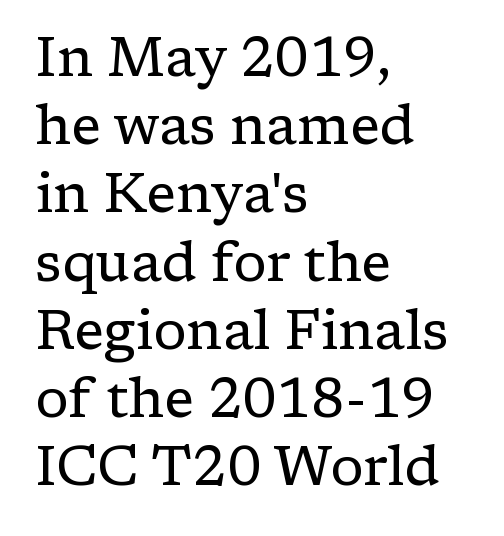
Q: Is the text bold? A: No.
Q: Is the text italic (slanted)? A: No, it is upright.
Q: Is the typeface a serif or a sans-serif typeface? A: Serif.
Q: Is the text underlined? A: No.
Q: How is the paragraph aligned? A: Left-aligned.
Q: Is the spacing between letters normal or unusually wide? A: Normal.
Q: Width (condensed, normal, or wide)? A: Normal.
Q: Stroke contrast? A: Low.
Q: x-height? A: Medium.
Q: Monospaced? A: No.
